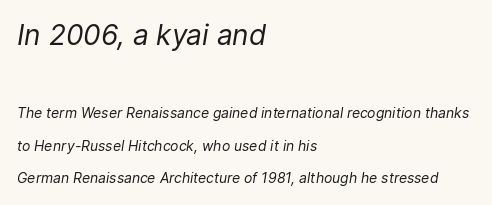
{"italic": "yes", "lean": "right", "slant_degrees": 9, "bold": "no", "weight": "regular", "width": "normal", "stroke_contrast": "low", "x_height": "medium", "monospaced": "no", "underline": "no", "align": "left", "line_spacing": "loose", "line_spacing_ratio": 2.32, "letter_spacing": "normal", "letter_spacing_em": 0.0, "larger_block": "first", "size_ratio": 2.0, "glyph_px": 28}
